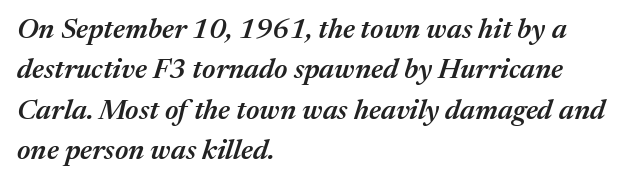
The image shows 28 px semibold type, italic (leaning right); set left-aligned, normal line spacing (1.44x), normal letter spacing, not underlined; medium stroke contrast and a medium x-height.
